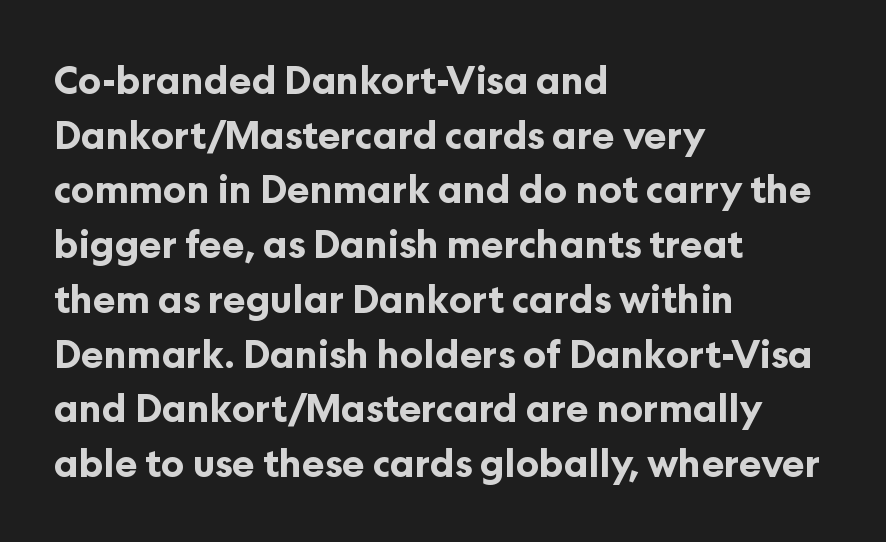
Honestly, there is no underline to notice here at all. Chunky letters — that's bold for sure. Teacher's note: observe the even left margin — that is flush-left alignment. Observe the ordinary spacing: letters are neighbours, not strangers.
